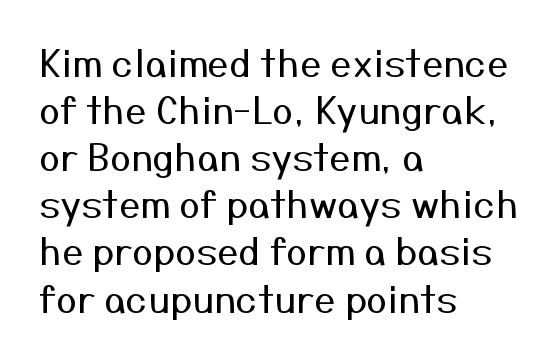
{"serif": "no", "italic": "no", "bold": "no", "weight": "regular", "width": "normal", "stroke_contrast": "medium", "x_height": "medium", "monospaced": "no", "underline": "no", "align": "left", "line_spacing_ratio": 1.24, "letter_spacing": "normal", "letter_spacing_em": 0.0, "glyph_px": 38}
